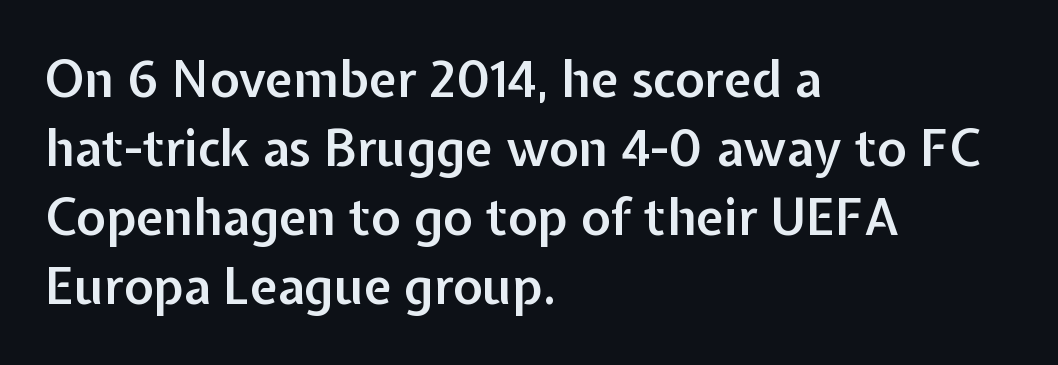
Q: Is the text bold? A: Semi-bold.
Q: Is the text italic (slanted)? A: No, it is upright.
Q: Is the typeface a serif or a sans-serif typeface? A: Sans-serif.
Q: Is the text underlined? A: No.
Q: How is the paragraph aligned? A: Left-aligned.
Q: Is the spacing between letters normal or unusually wide? A: Normal.
Q: Is the spacing between lines tight, normal or loose? A: Normal.
Q: Width (condensed, normal, or wide)? A: Normal.
Q: Stroke contrast? A: Low.
Q: x-height? A: Medium.
Q: Monospaced? A: No.
